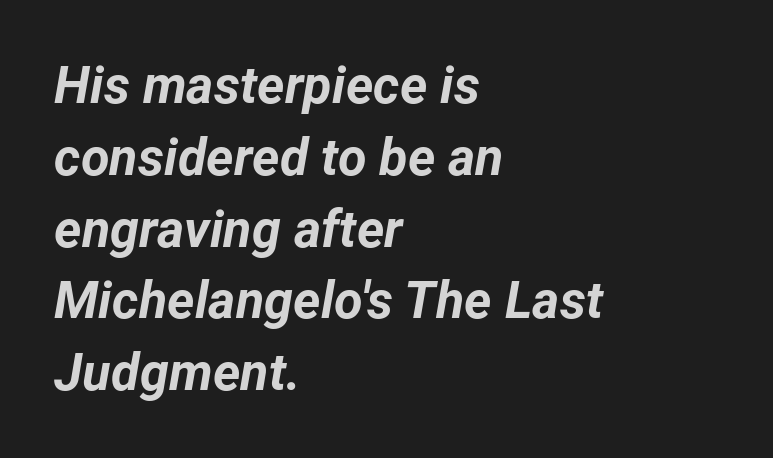
The image shows 52 px bold type, italic (leaning right); set left-aligned, normal line spacing (1.38x), normal letter spacing, not underlined; low stroke contrast and a medium x-height.
